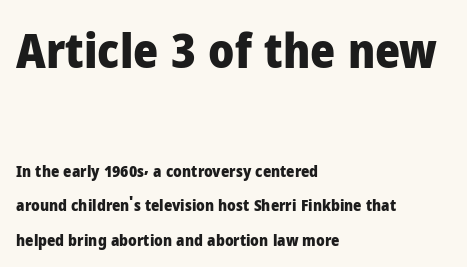
Q: Is the text bold? A: Yes.
Q: Is the text italic (slanted)? A: No, it is upright.
Q: Is the typeface a serif or a sans-serif typeface? A: Sans-serif.
Q: Is the text underlined? A: No.
Q: How is the paragraph aligned? A: Left-aligned.
Q: Is the spacing between letters normal or unusually wide? A: Normal.
Q: Is the spacing between lines tight, normal or loose? A: Loose.
Q: Which block of text is set in a larger size, the first (top) or the second (bottom)? A: The first (top) one.
Q: Width (condensed, normal, or wide)? A: Normal.
Q: Stroke contrast? A: Low.
Q: x-height? A: Medium.
Q: Monospaced? A: No.
